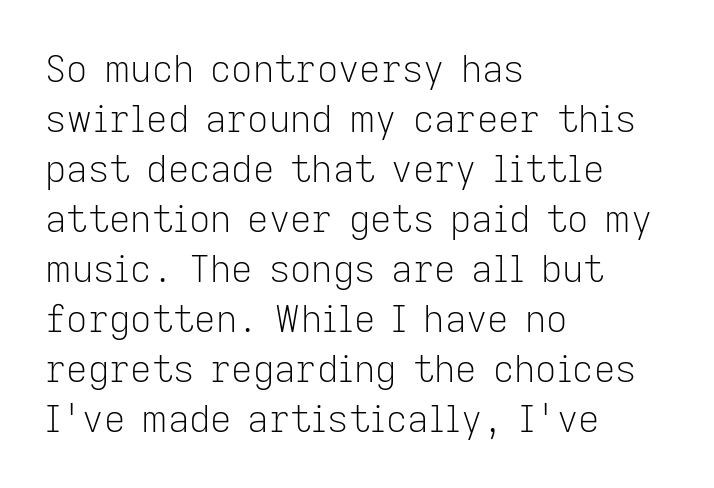
Q: Is the text bold? A: No.
Q: Is the text italic (slanted)? A: No, it is upright.
Q: Is the typeface a serif or a sans-serif typeface? A: Sans-serif.
Q: Is the text underlined? A: No.
Q: How is the paragraph aligned? A: Left-aligned.
Q: Is the spacing between letters normal or unusually wide? A: Normal.
Q: Is the spacing between lines tight, normal or loose? A: Normal.
Q: Width (condensed, normal, or wide)? A: Normal.
Q: Stroke contrast? A: Low.
Q: x-height? A: Medium.
Q: Monospaced? A: No.
